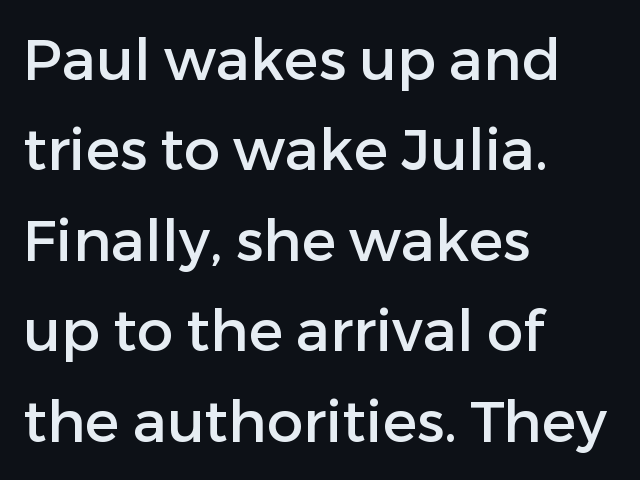
Typographically, this falls in the sans-serif category. If you measured baseline to baseline, you'd find a middling distance. Honestly, there is no underline to notice here at all. No italicization has been applied; the sample stays upright.
